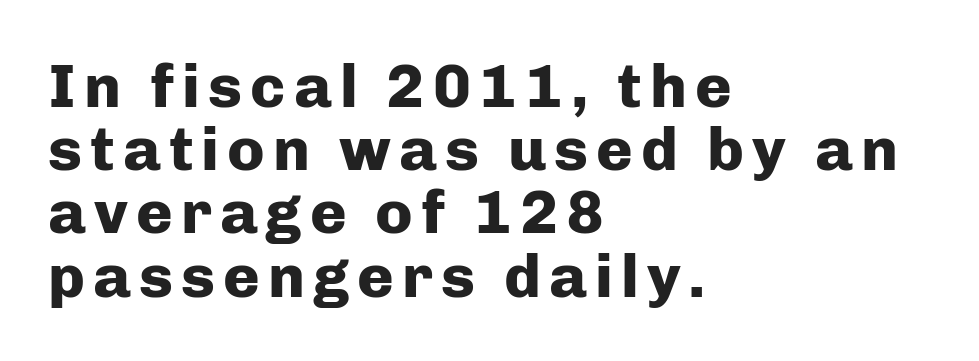
The image shows 62 px heavy sans-serif type, upright; set left-aligned, tight line spacing (1.02x), not underlined; low stroke contrast and a medium x-height.
